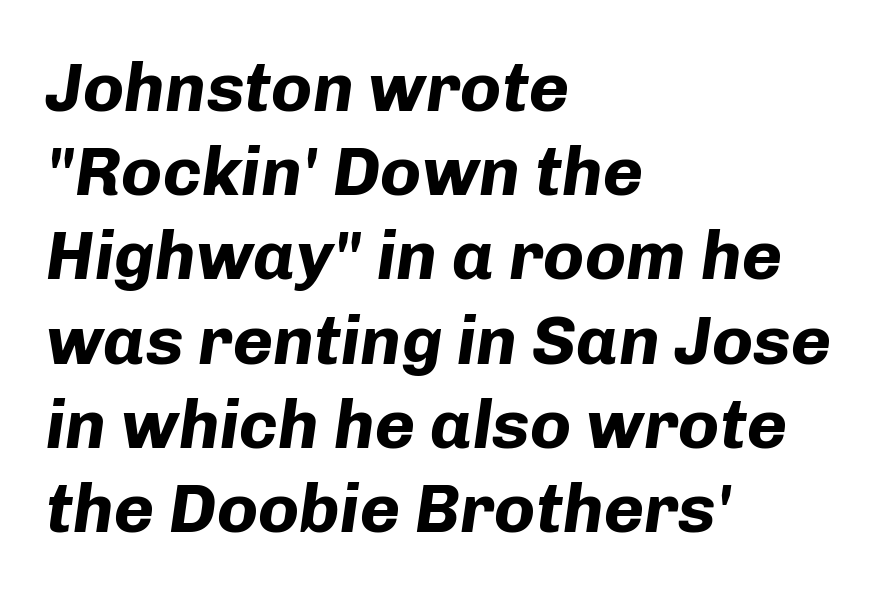
Q: Is the text bold? A: Yes.
Q: Is the text italic (slanted)? A: Yes, it leans right by about 8 degrees.
Q: Is the text underlined? A: No.
Q: How is the paragraph aligned? A: Left-aligned.
Q: Is the spacing between letters normal or unusually wide? A: Normal.
Q: Width (condensed, normal, or wide)? A: Normal.
Q: Stroke contrast? A: Low.
Q: x-height? A: Medium.
Q: Monospaced? A: No.
